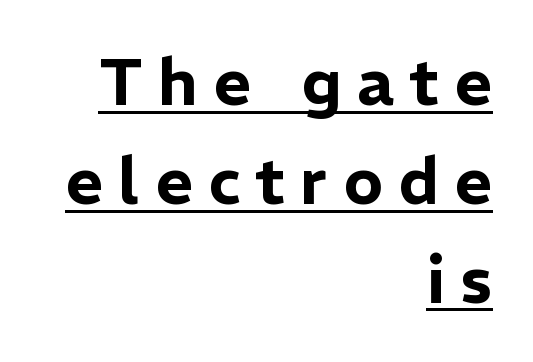
Q: Is the text italic (slanted)? A: No, it is upright.
Q: Is the typeface a serif or a sans-serif typeface? A: Sans-serif.
Q: Is the text underlined? A: Yes.
Q: How is the paragraph aligned? A: Right-aligned.
Q: Is the spacing between letters normal or unusually wide? A: Unusually wide.
Q: Is the spacing between lines tight, normal or loose? A: Normal.
Q: Width (condensed, normal, or wide)? A: Normal.
Q: Stroke contrast? A: Low.
Q: x-height? A: Medium.
Q: Monospaced? A: No.
